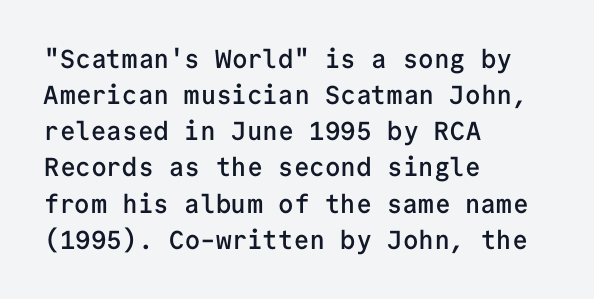
Designer's note — italics off, roman on. The sample has been set in demibold, a notch under bold. Anything drawn beneath the words? Only blank space. Does the copy run flush right? No — it runs flush left. The lines sit at an ordinary, default distance from one another.
